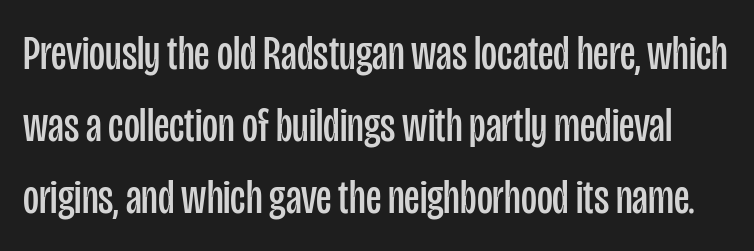
{"serif": "no", "italic": "no", "bold": "no", "weight": "regular", "width": "condensed", "stroke_contrast": "low", "x_height": "large", "monospaced": "no", "underline": "no", "line_spacing": "normal", "line_spacing_ratio": 1.47, "letter_spacing": "normal", "letter_spacing_em": 0.0, "glyph_px": 49}
